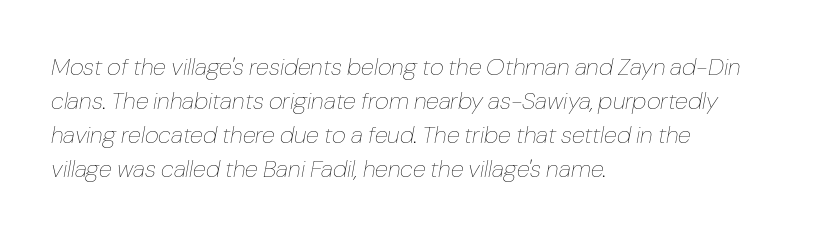
The image shows 24 px text type, italic (leaning right); set left-aligned, normal line spacing (1.42x), normal letter spacing, not underlined.
